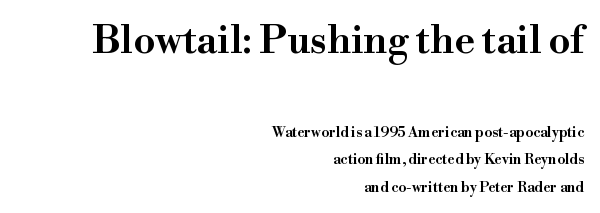
The font family rendered here belongs to the serif group. Horizontal alignment here is rightward, an uncommon choice for prose. The space directly below the letters is spotless. Quick note: interline space is abundant. The letterforms sit shoulder to shoulder at normal distance.
